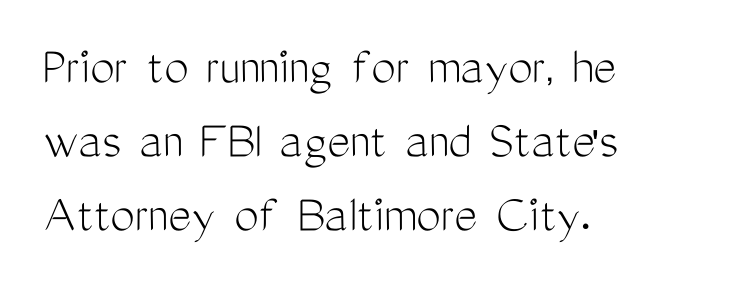
Q: Is the text bold? A: No.
Q: Is the text italic (slanted)? A: No, it is upright.
Q: Is the typeface a serif or a sans-serif typeface? A: Sans-serif.
Q: Is the text underlined? A: No.
Q: How is the paragraph aligned? A: Left-aligned.
Q: Is the spacing between letters normal or unusually wide? A: Normal.
Q: Is the spacing between lines tight, normal or loose? A: Normal.
Q: Width (condensed, normal, or wide)? A: Condensed.
Q: Stroke contrast? A: Medium.
Q: x-height? A: Medium.
Q: Monospaced? A: No.
